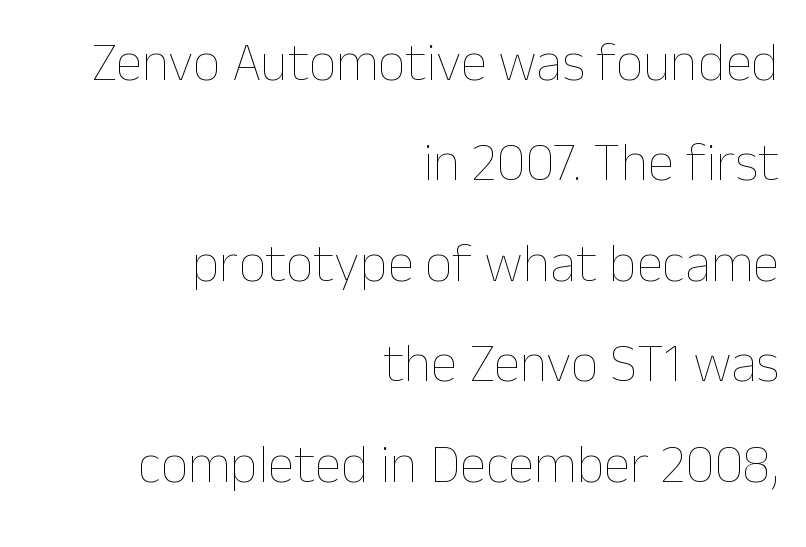
{"italic": "no", "bold": "no", "weight": "thin", "width": "normal", "stroke_contrast": "low", "x_height": "medium", "monospaced": "no", "underline": "no", "align": "right", "line_spacing_ratio": 1.86, "letter_spacing": "normal", "letter_spacing_em": 0.0, "glyph_px": 54}
